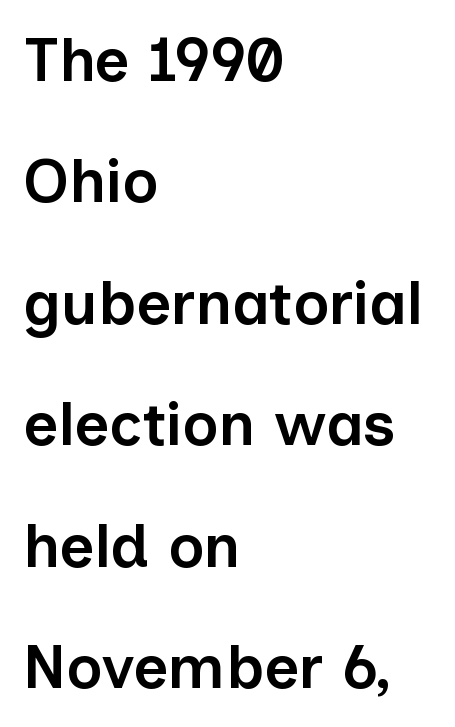
The image shows 61 px semibold sans-serif type, upright; set left-aligned, loose line spacing (1.99x), normal letter spacing, not underlined; low stroke contrast and a medium x-height.
